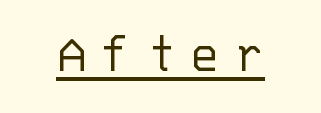
Q: Is the text bold? A: No.
Q: Is the text italic (slanted)? A: No, it is upright.
Q: Is the typeface a serif or a sans-serif typeface? A: Sans-serif.
Q: Is the text underlined? A: Yes.
Q: Is the spacing between letters normal or unusually wide? A: Unusually wide.
Q: Width (condensed, normal, or wide)? A: Normal.
Q: Stroke contrast? A: Low.
Q: x-height? A: Large.
Q: Monospaced? A: Yes.
